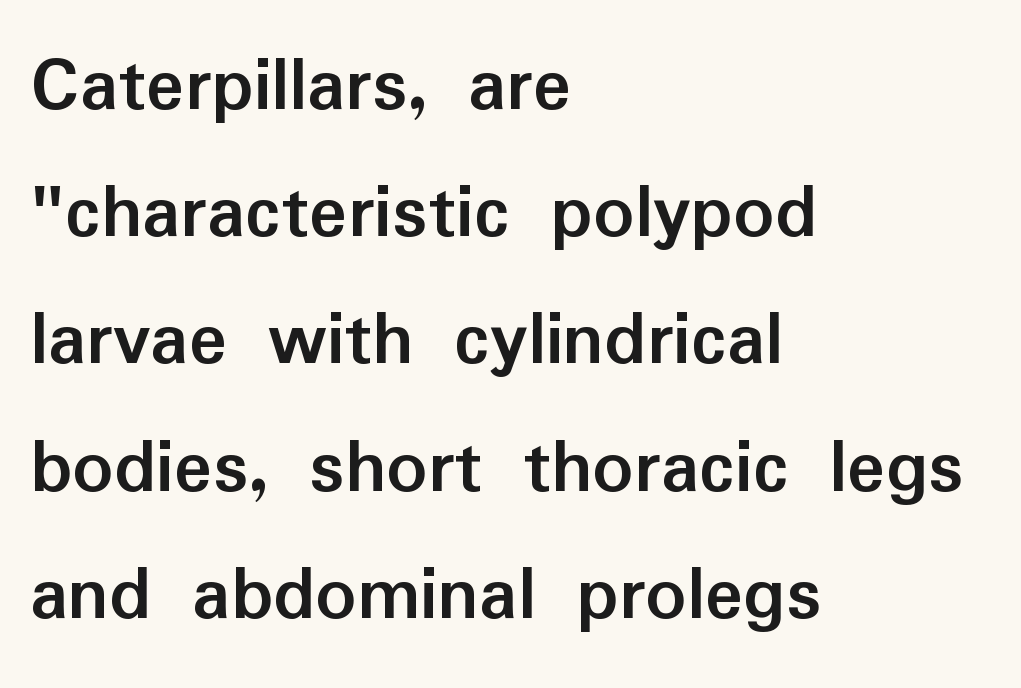
{"serif": "no", "italic": "no", "bold": "yes", "weight": "semibold", "width": "normal", "stroke_contrast": "low", "x_height": "medium", "monospaced": "no", "underline": "no", "align": "left", "line_spacing": "normal", "line_spacing_ratio": 1.59, "letter_spacing": "normal", "letter_spacing_em": 0.0, "glyph_px": 80}
